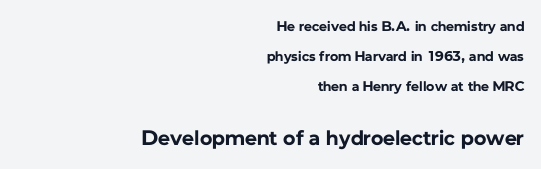
Q: Is the text bold? A: Yes.
Q: Is the text italic (slanted)? A: No, it is upright.
Q: Is the text underlined? A: No.
Q: How is the paragraph aligned? A: Right-aligned.
Q: Is the spacing between letters normal or unusually wide? A: Normal.
Q: Is the spacing between lines tight, normal or loose? A: Loose.
Q: Which block of text is set in a larger size, the first (top) or the second (bottom)? A: The second (bottom) one.
